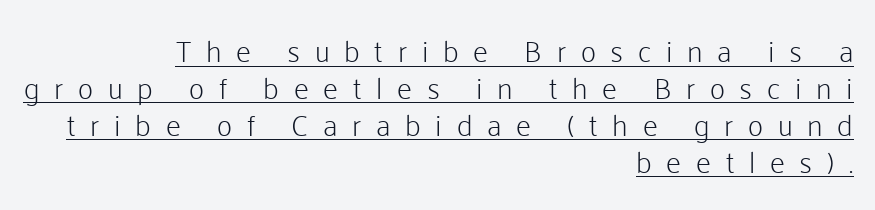
{"serif": "no", "italic": "no", "bold": "no", "weight": "light", "width": "normal", "stroke_contrast": "low", "x_height": "medium", "monospaced": "no", "underline": "yes", "align": "right", "line_spacing_ratio": 1.23, "letter_spacing": "wide", "letter_spacing_em": 0.49, "glyph_px": 30}
